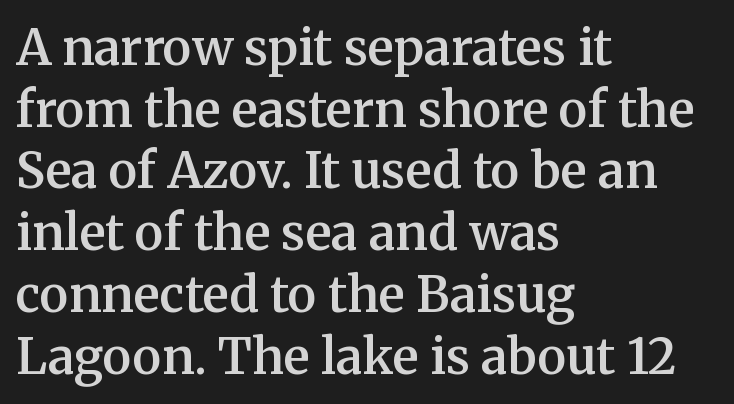
{"serif": "yes", "italic": "no", "bold": "semi", "weight": "semibold", "width": "normal", "stroke_contrast": "medium", "x_height": "medium", "monospaced": "no", "underline": "no", "align": "left", "line_spacing": "normal", "line_spacing_ratio": 1.26, "letter_spacing": "normal", "letter_spacing_em": 0.0, "glyph_px": 49}
